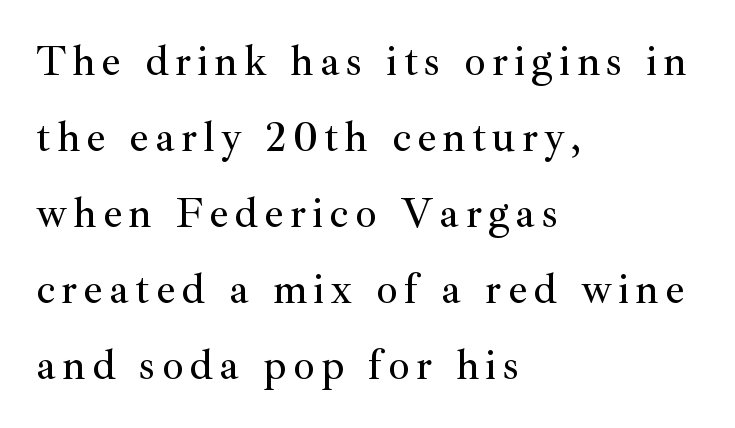
Reading down the block, your eye returns to a fixed left position each line. Note: serifs present on the glyphs. The gap between lines stays unmarked. Do the characters align in a grid? No, the font is proportional. Ascenders rise straight up at ninety degrees.
